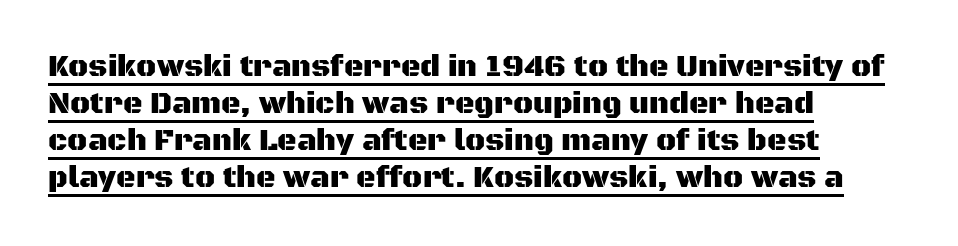
Q: Is the text italic (slanted)? A: No, it is upright.
Q: Is the typeface a serif or a sans-serif typeface? A: Sans-serif.
Q: Is the text underlined? A: Yes.
Q: How is the paragraph aligned? A: Left-aligned.
Q: Is the spacing between letters normal or unusually wide? A: Normal.
Q: Width (condensed, normal, or wide)? A: Normal.
Q: Stroke contrast? A: Medium.
Q: x-height? A: Large.
Q: Monospaced? A: No.
